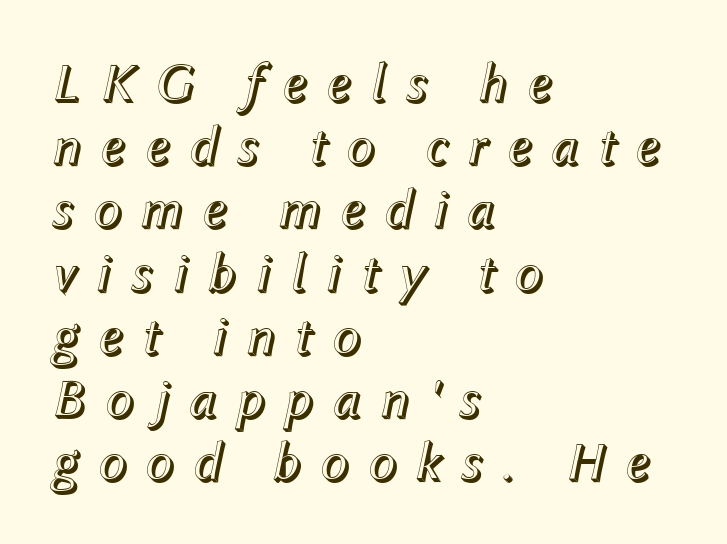
The image shows 55 px text type, italic (leaning right); set left-aligned, tight line spacing (1.15x), unusually wide letter spacing (+0.32 em), not underlined; a medium x-height.
